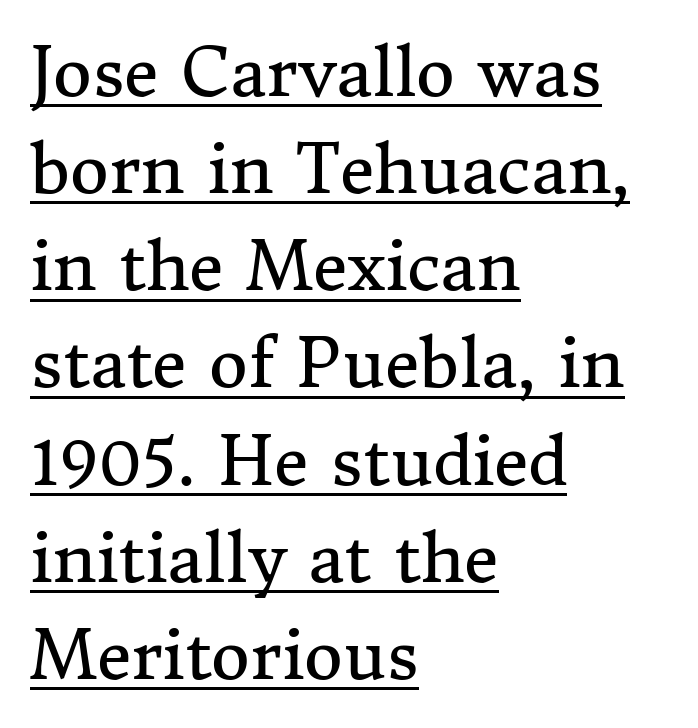
A serif font was chosen for this passage. Like a heading marked for emphasis, these lines bear an underscore. How are the letters spaced? Ordinarily, with no added tracking. The ragged edge is on the right, which tells us the setting is flush left. Upright lettering throughout. No letter is thick-stroked: the sample isn't bold.
